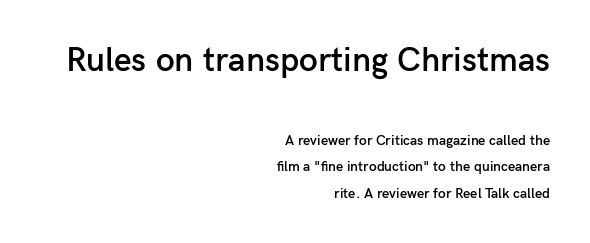
The image shows 34 px semibold sans-serif type, upright; set right-aligned, loose line spacing (1.9x), normal letter spacing, not underlined; the first (top) block is 2.43x larger; low stroke contrast and a medium x-height.
